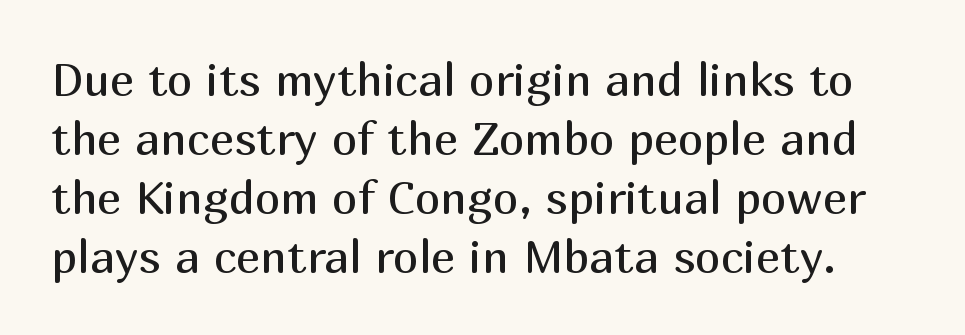
The image shows 46 px regular-weight sans-serif type, upright; set normal line spacing (1.28x), normal letter spacing, not underlined; medium stroke contrast and a medium x-height.
